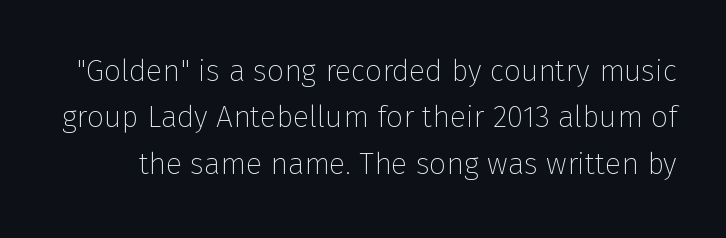
Q: Is the text bold? A: No.
Q: Is the text italic (slanted)? A: No, it is upright.
Q: Is the typeface a serif or a sans-serif typeface? A: Sans-serif.
Q: Is the text underlined? A: No.
Q: Is the spacing between letters normal or unusually wide? A: Normal.
Q: Is the spacing between lines tight, normal or loose? A: Normal.
Q: Width (condensed, normal, or wide)? A: Normal.
Q: Stroke contrast? A: Low.
Q: x-height? A: Medium.
Q: Monospaced? A: No.
